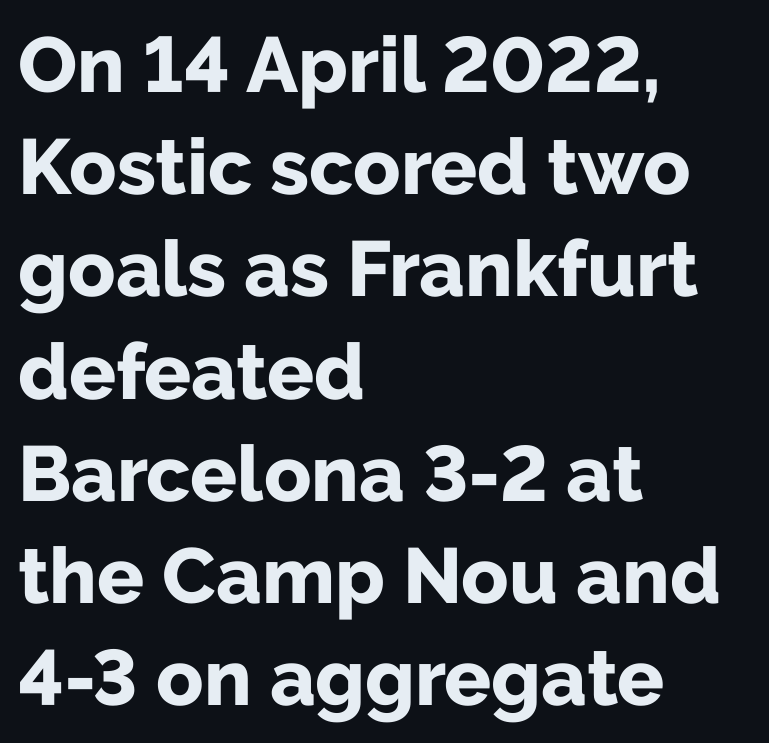
Q: Is the text bold? A: Yes.
Q: Is the text italic (slanted)? A: No, it is upright.
Q: Is the typeface a serif or a sans-serif typeface? A: Sans-serif.
Q: Is the text underlined? A: No.
Q: How is the paragraph aligned? A: Left-aligned.
Q: Is the spacing between letters normal or unusually wide? A: Normal.
Q: Is the spacing between lines tight, normal or loose? A: Normal.
Q: Width (condensed, normal, or wide)? A: Normal.
Q: Stroke contrast? A: Low.
Q: x-height? A: Medium.
Q: Monospaced? A: No.
